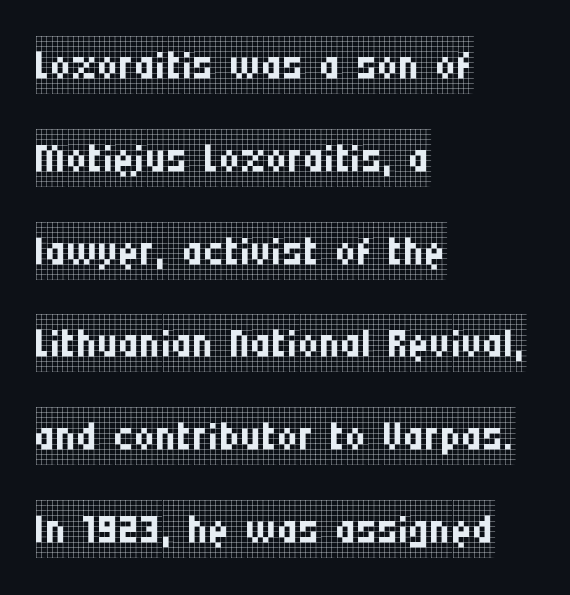
{"serif": "yes", "italic": "no", "bold": "no", "weight": "regular", "width": "condensed", "stroke_contrast": "low", "x_height": "large", "monospaced": "no", "underline": "no", "align": "left", "line_spacing": "normal", "line_spacing_ratio": 1.6, "letter_spacing": "normal", "letter_spacing_em": 0.0, "glyph_px": 58}
